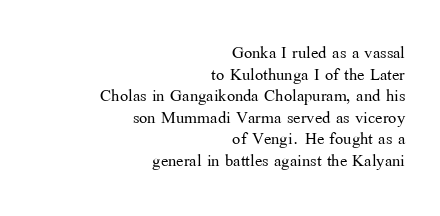
The typesetter chose a ragged-left arrangement here. Heft: none added — not bold. Characters remain perfectly vertical along every line. The space beneath each line is pristine and unruled. You could call the tracking neutral — neither tight nor loose. Reading down the column, the eye jumps only a short way to each next line.
